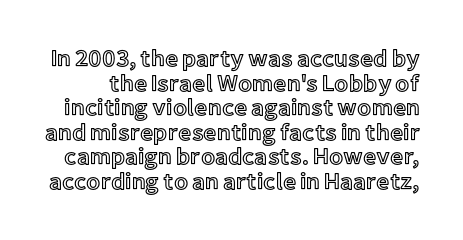
The image shows 23 px text type, upright; set tight line spacing (1.07x), normal letter spacing, not underlined.
